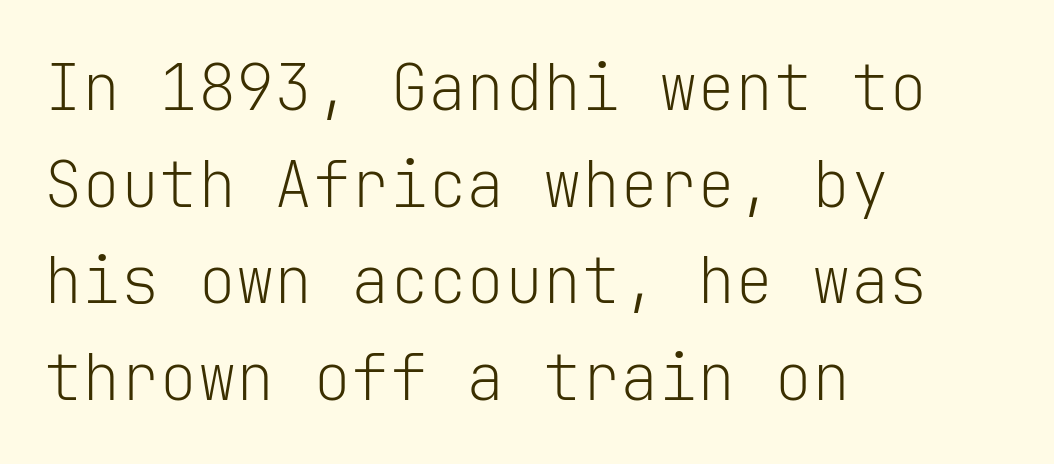
The strip under each line holds only bare page. Is the letter spacing exaggerated? No — it looks like the ordinary default. No feet cap the strokes, marking this as sans-serif type. These lines are rendered in a fixed-pitch font. A typesetter would call this leading conventional body-copy spacing.
